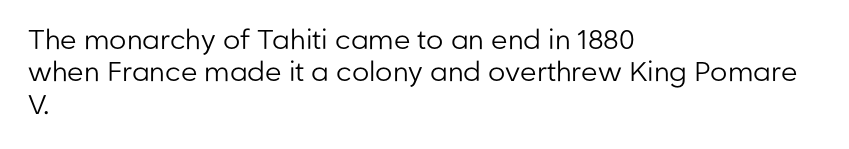
Q: Is the text bold? A: No.
Q: Is the text italic (slanted)? A: No, it is upright.
Q: Is the text underlined? A: No.
Q: How is the paragraph aligned? A: Left-aligned.
Q: Is the spacing between letters normal or unusually wide? A: Normal.
